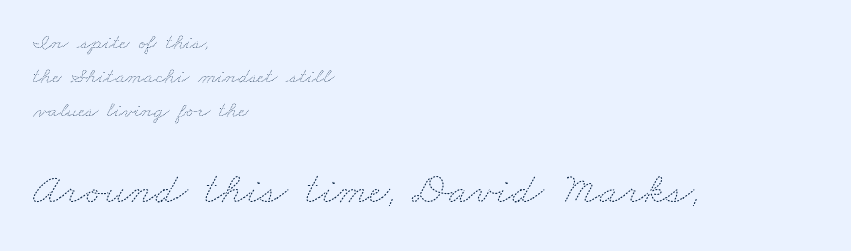
Q: Is the text bold? A: No.
Q: Is the text underlined? A: No.
Q: How is the paragraph aligned? A: Left-aligned.
Q: Is the spacing between letters normal or unusually wide? A: Normal.
Q: Is the spacing between lines tight, normal or loose? A: Normal.
Q: Which block of text is set in a larger size, the first (top) or the second (bottom)? A: The second (bottom) one.
Q: Width (condensed, normal, or wide)? A: Wide.
Q: Stroke contrast? A: Medium.
Q: x-height? A: Small.
Q: Monospaced? A: No.
